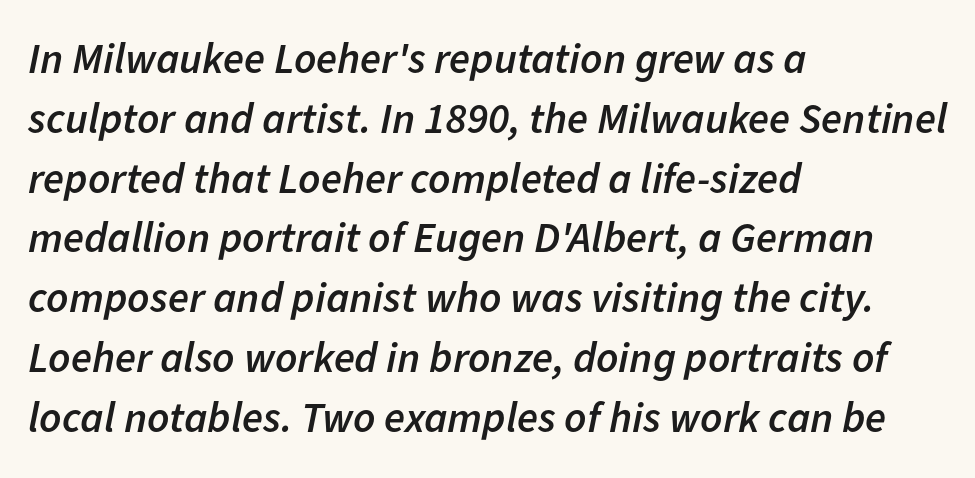
Weight: semibold (demi). In terms of posture, this sample is oblique. Does extra space separate the letters? No, they use regular spacing. Reading down the block, your eye returns to a fixed left position each line. Any mark beneath the type? The region is blank. Compared with typical paragraphs, the rows here are spaced about the same.
